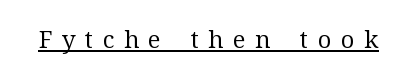
{"italic": "no", "bold": "no", "underline": "yes", "letter_spacing": "wide", "letter_spacing_em": 0.39, "glyph_px": 24}
